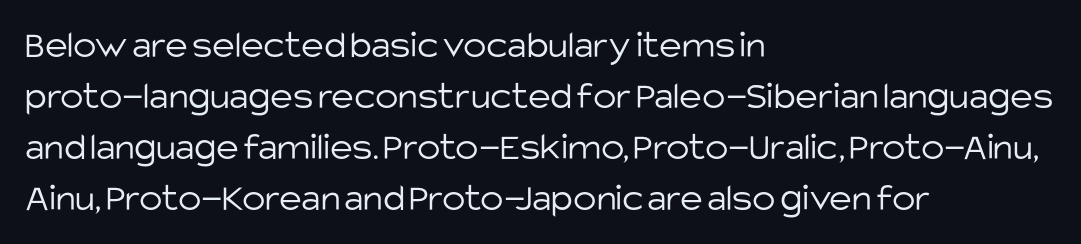
The image shows 39 px light sans-serif type, upright; set left-aligned, normal line spacing (1.31x), normal letter spacing, not underlined; low stroke contrast and a large x-height.
